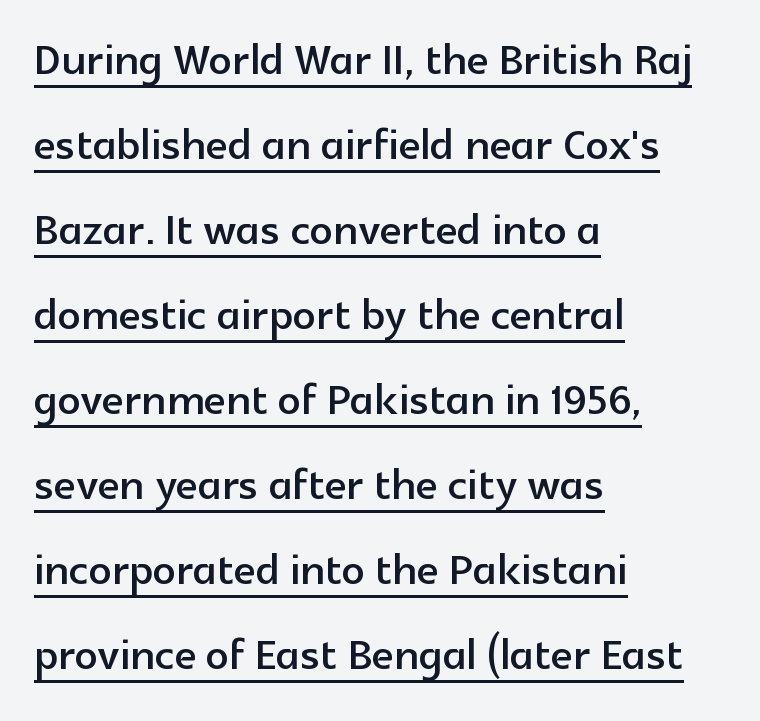
The image shows 57 px sans-serif type, upright; set left-aligned, normal line spacing (1.49x), normal letter spacing, underlined; a medium x-height.
